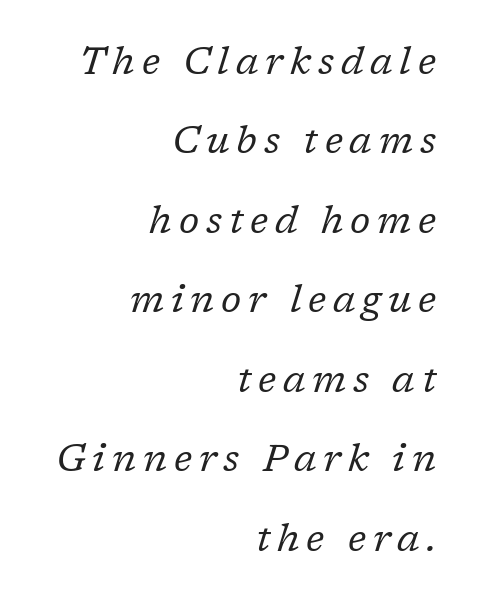
{"serif": "yes", "italic": "yes", "lean": "right", "slant_degrees": 17, "bold": "no", "weight": "regular", "width": "normal", "stroke_contrast": "low", "x_height": "medium", "monospaced": "no", "underline": "no", "align": "right", "line_spacing": "loose", "line_spacing_ratio": 2.09, "glyph_px": 38}
